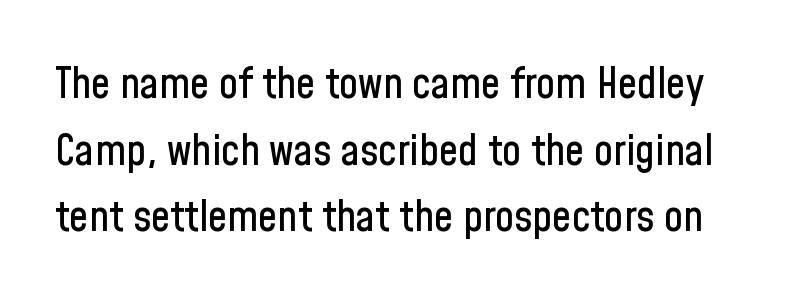
Q: Is the text italic (slanted)? A: No, it is upright.
Q: Is the typeface a serif or a sans-serif typeface? A: Sans-serif.
Q: Is the text underlined? A: No.
Q: Is the spacing between letters normal or unusually wide? A: Normal.
Q: Is the spacing between lines tight, normal or loose? A: Normal.
Q: Width (condensed, normal, or wide)? A: Condensed.
Q: Stroke contrast? A: Low.
Q: x-height? A: Medium.
Q: Monospaced? A: No.
